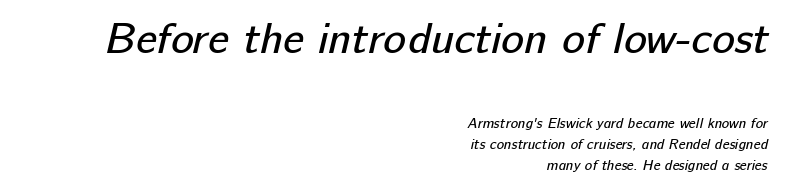
{"serif": "no", "bold": "no", "weight": "regular", "width": "normal", "stroke_contrast": "low", "x_height": "medium", "monospaced": "no", "underline": "no", "align": "right", "line_spacing": "normal", "line_spacing_ratio": 1.49, "letter_spacing": "normal", "letter_spacing_em": 0.0, "larger_block": "first", "size_ratio": 3.07, "glyph_px": 43}
